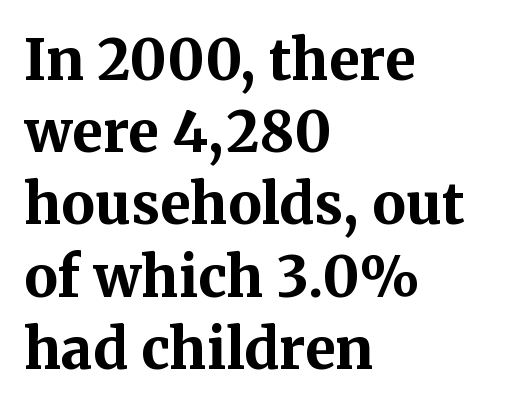
Whoever set this chose a conventional vertical rhythm. Its strokes are broad and dark, the hallmark of bold type. Does extra space separate the letters? No, they use regular spacing. The gap between lines stays unmarked. Think of a printed novel: that variable character pitch is what you see here. Reading down the block, your eye returns to a fixed left position each line.
